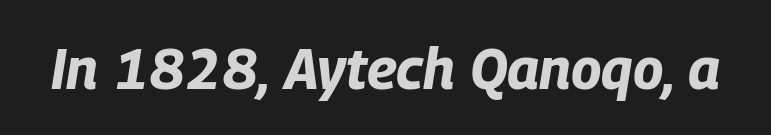
Q: Is the text bold? A: Yes.
Q: Is the text italic (slanted)? A: Yes, it leans right by about 9 degrees.
Q: Is the text underlined? A: No.
Q: Is the spacing between letters normal or unusually wide? A: Normal.
Q: Width (condensed, normal, or wide)? A: Condensed.
Q: Stroke contrast? A: Low.
Q: x-height? A: Large.
Q: Monospaced? A: No.
